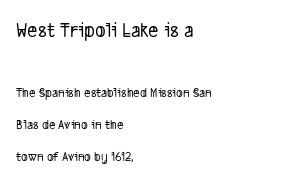
No word sits above an underline. Regarding leading, the lines here are spaced well apart. Large over small — that's the arrangement of the two blocks here. These lines keep a tight, regular rhythm from letter to letter. Typeset ragged right — the left edge is the straight one.
